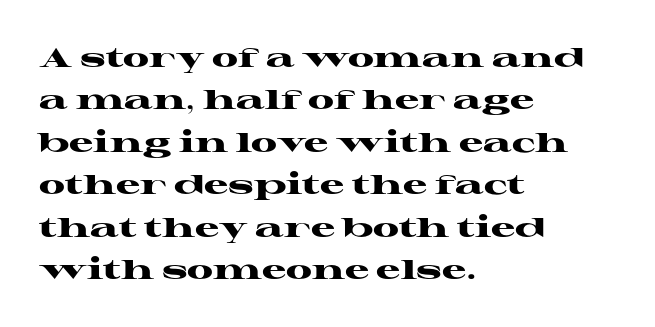
{"italic": "no", "bold": "yes", "underline": "no", "align": "left", "line_spacing": "normal", "line_spacing_ratio": 1.57, "letter_spacing": "normal", "letter_spacing_em": 0.0, "glyph_px": 27}
